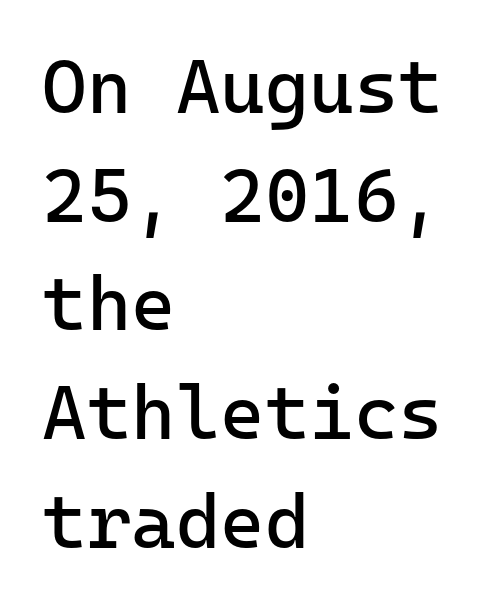
Q: Is the text bold? A: No.
Q: Is the text italic (slanted)? A: No, it is upright.
Q: Is the typeface a serif or a sans-serif typeface? A: Sans-serif.
Q: Is the text underlined? A: No.
Q: How is the paragraph aligned? A: Left-aligned.
Q: Is the spacing between letters normal or unusually wide? A: Normal.
Q: Is the spacing between lines tight, normal or loose? A: Normal.
Q: Width (condensed, normal, or wide)? A: Normal.
Q: Stroke contrast? A: Low.
Q: x-height? A: Medium.
Q: Monospaced? A: Yes.
